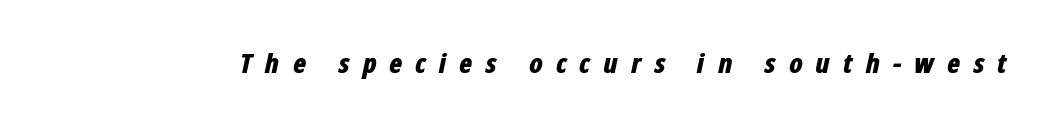
{"italic": "yes", "lean": "right", "slant_degrees": 12, "bold": "yes", "underline": "no", "letter_spacing": "wide", "letter_spacing_em": 0.47, "glyph_px": 27}
